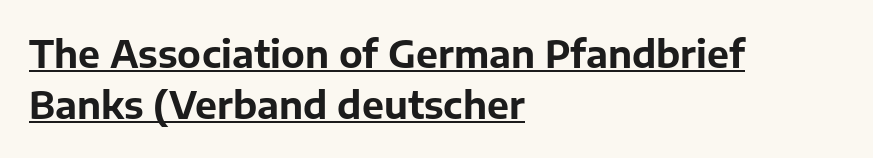
Characters remain perfectly vertical along every line. Caption: standard tracking, unaltered. Evenly set lines give the paragraph a standard silhouette. Look at the bottom of the vertical strokes: they stop flat, with no serifs. This sample has the flowing, uneven cadence of proportional lettering.
